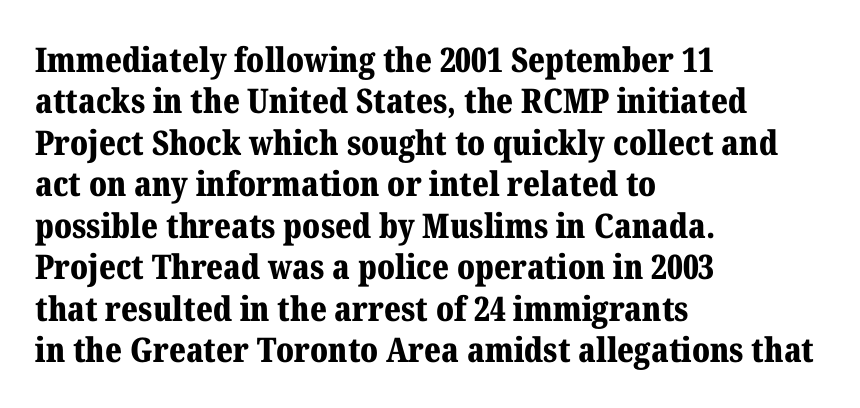
{"serif": "yes", "italic": "no", "bold": "yes", "weight": "bold", "width": "normal", "stroke_contrast": "medium", "x_height": "medium", "monospaced": "no", "underline": "no", "align": "left", "line_spacing_ratio": 1.22, "letter_spacing": "normal", "letter_spacing_em": 0.0, "glyph_px": 34}
